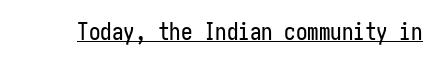
The image shows 23 px text type, upright; set normal letter spacing, underlined.
